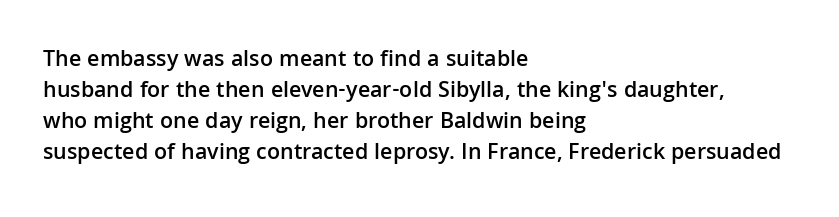
A bare baseline throughout the passage. The gaps between neighbouring characters are ordinary and unremarkable. These lines were composed using upright roman letters. Honestly, the row spacing looks completely unremarkable. In terms of weight, the rendering is demibold, just under bold. The typesetter chose a ragged-right arrangement here.
